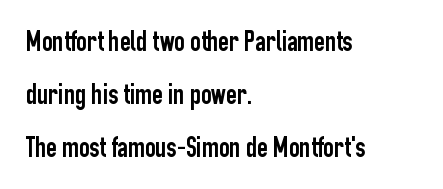
{"serif": "no", "italic": "no", "width": "condensed", "stroke_contrast": "low", "x_height": "medium", "monospaced": "no", "underline": "no", "align": "left", "line_spacing_ratio": 1.82, "letter_spacing": "normal", "letter_spacing_em": 0.0, "glyph_px": 29}
